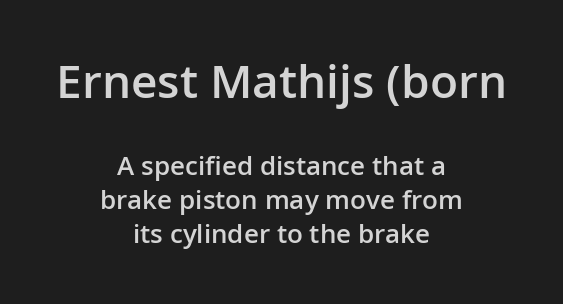
Q: Is the text bold? A: Semi-bold.
Q: Is the text italic (slanted)? A: No, it is upright.
Q: Is the typeface a serif or a sans-serif typeface? A: Sans-serif.
Q: Is the text underlined? A: No.
Q: How is the paragraph aligned? A: Centered.
Q: Is the spacing between letters normal or unusually wide? A: Normal.
Q: Is the spacing between lines tight, normal or loose? A: Normal.
Q: Which block of text is set in a larger size, the first (top) or the second (bottom)? A: The first (top) one.
Q: Width (condensed, normal, or wide)? A: Normal.
Q: Stroke contrast? A: Low.
Q: x-height? A: Medium.
Q: Monospaced? A: No.
